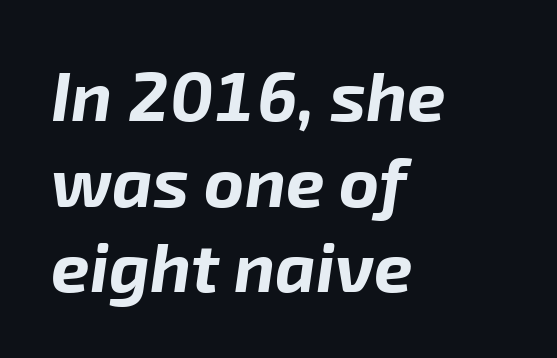
Q: Is the text bold? A: Yes.
Q: Is the text italic (slanted)? A: Yes, it leans right by about 8 degrees.
Q: Is the text underlined? A: No.
Q: How is the paragraph aligned? A: Left-aligned.
Q: Is the spacing between letters normal or unusually wide? A: Normal.
Q: Width (condensed, normal, or wide)? A: Normal.
Q: Stroke contrast? A: Low.
Q: x-height? A: Medium.
Q: Monospaced? A: No.
